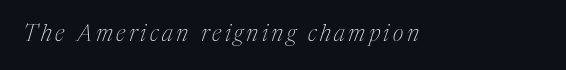
There's an unmistakable incline to the writing here. Vertical stems look standard width or narrower in stroke. This rendering features lettering with no underline.
